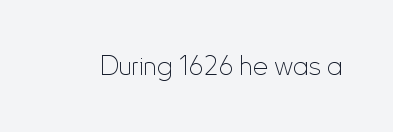
Q: Is the text bold? A: No.
Q: Is the text italic (slanted)? A: No, it is upright.
Q: Is the text underlined? A: No.
Q: Is the spacing between letters normal or unusually wide? A: Normal.
